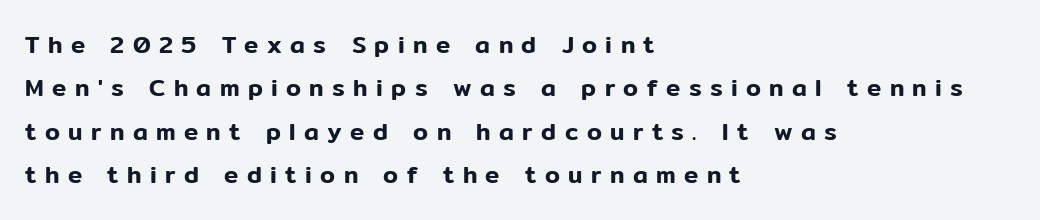
Notice how the stems are strictly vertical — no italics here. The passage shown is not underscored anywhere. The typesetter chose a ragged-right arrangement here. Between one letter and the next there's a generous, obvious gap.
